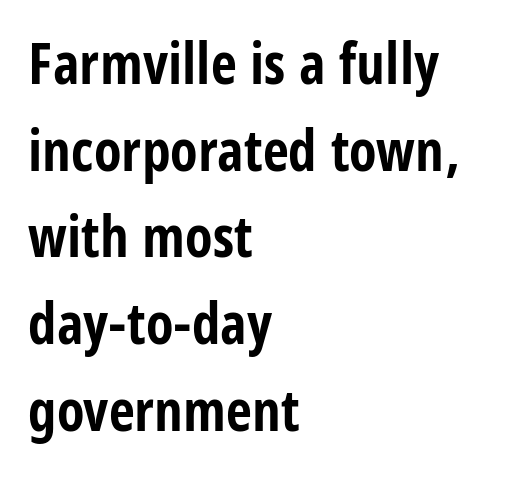
Q: Is the text bold? A: Yes.
Q: Is the text italic (slanted)? A: No, it is upright.
Q: Is the typeface a serif or a sans-serif typeface? A: Sans-serif.
Q: Is the text underlined? A: No.
Q: How is the paragraph aligned? A: Left-aligned.
Q: Is the spacing between letters normal or unusually wide? A: Normal.
Q: Is the spacing between lines tight, normal or loose? A: Normal.
Q: Width (condensed, normal, or wide)? A: Condensed.
Q: Stroke contrast? A: Low.
Q: x-height? A: Large.
Q: Monospaced? A: No.
